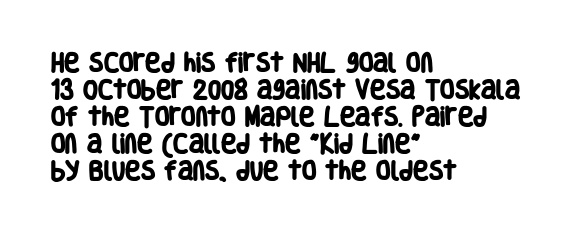
Q: Is the text bold? A: Yes.
Q: Is the text underlined? A: No.
Q: How is the paragraph aligned? A: Left-aligned.
Q: Is the spacing between letters normal or unusually wide? A: Normal.
Q: Is the spacing between lines tight, normal or loose? A: Normal.
